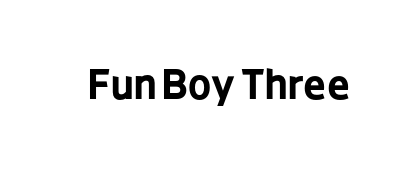
{"serif": "no", "italic": "no", "bold": "yes", "weight": "bold", "width": "condensed", "stroke_contrast": "low", "x_height": "medium", "monospaced": "no", "underline": "no", "letter_spacing": "normal", "letter_spacing_em": 0.0, "glyph_px": 40}
